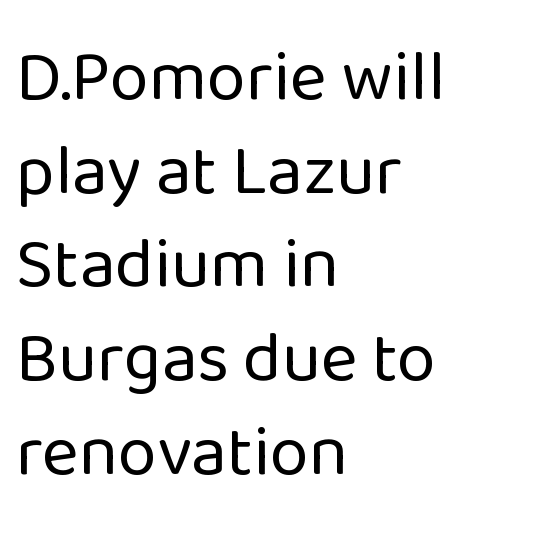
The image shows 71 px regular-weight sans-serif type, upright; set left-aligned, normal line spacing (1.32x), normal letter spacing, not underlined; low stroke contrast and a medium x-height.
